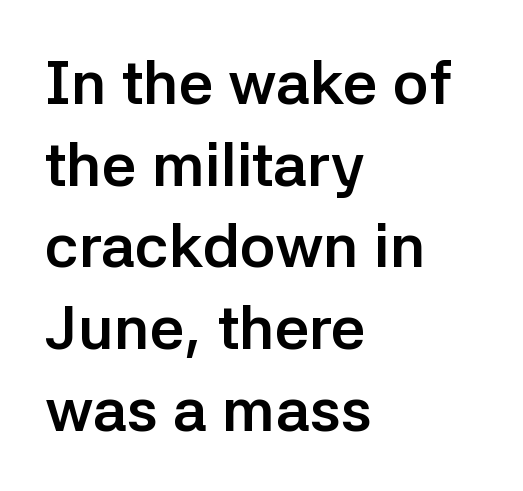
Q: Is the text bold? A: Yes.
Q: Is the text italic (slanted)? A: No, it is upright.
Q: Is the typeface a serif or a sans-serif typeface? A: Sans-serif.
Q: Is the text underlined? A: No.
Q: How is the paragraph aligned? A: Left-aligned.
Q: Is the spacing between letters normal or unusually wide? A: Normal.
Q: Is the spacing between lines tight, normal or loose? A: Normal.
Q: Width (condensed, normal, or wide)? A: Normal.
Q: Stroke contrast? A: Low.
Q: x-height? A: Medium.
Q: Monospaced? A: No.
